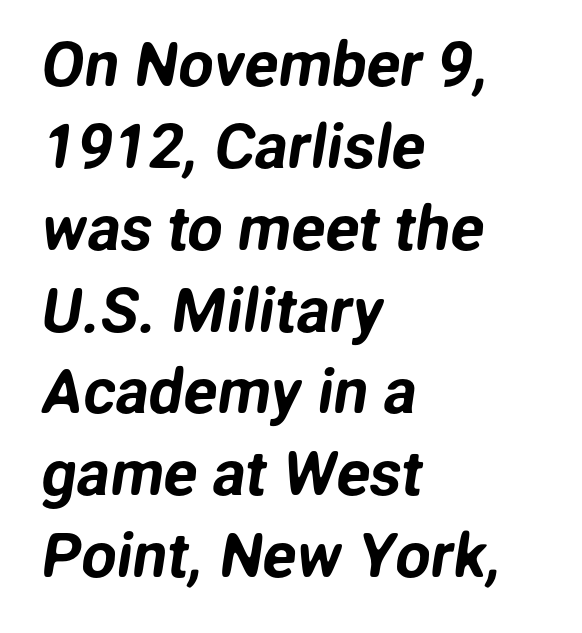
Q: Is the typeface a serif or a sans-serif typeface? A: Sans-serif.
Q: Is the text underlined? A: No.
Q: How is the paragraph aligned? A: Left-aligned.
Q: Is the spacing between letters normal or unusually wide? A: Normal.
Q: Is the spacing between lines tight, normal or loose? A: Normal.
Q: Width (condensed, normal, or wide)? A: Normal.
Q: Stroke contrast? A: Low.
Q: x-height? A: Medium.
Q: Monospaced? A: No.
